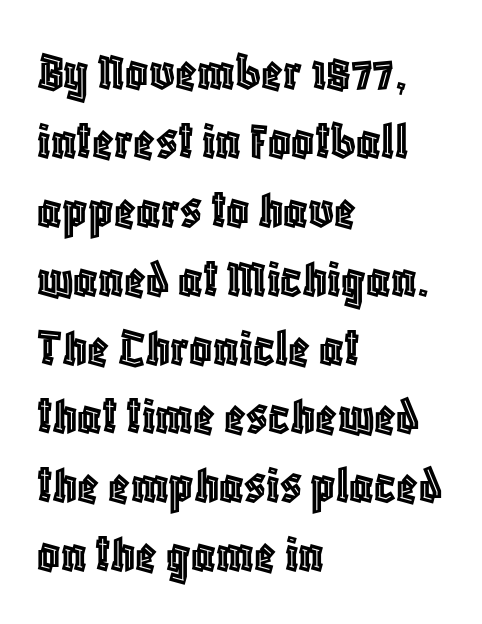
{"italic": "no", "width": "condensed", "x_height": "large", "monospaced": "no", "underline": "no", "align": "left", "line_spacing_ratio": 1.23, "letter_spacing": "normal", "letter_spacing_em": 0.0, "glyph_px": 56}
